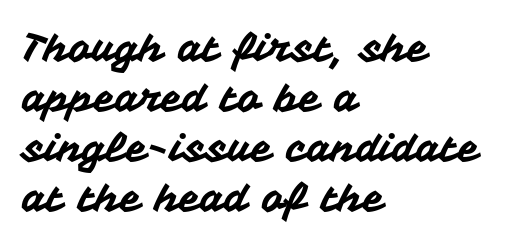
The face used here is rendered with its standard letterfit. If you measured baseline to baseline, you'd find a middling distance. The area under the type is left untouched. Each letter keeps its own natural width here, so spacing adapts to shape. If you drew a ruler down the left edge, every line would touch it.
